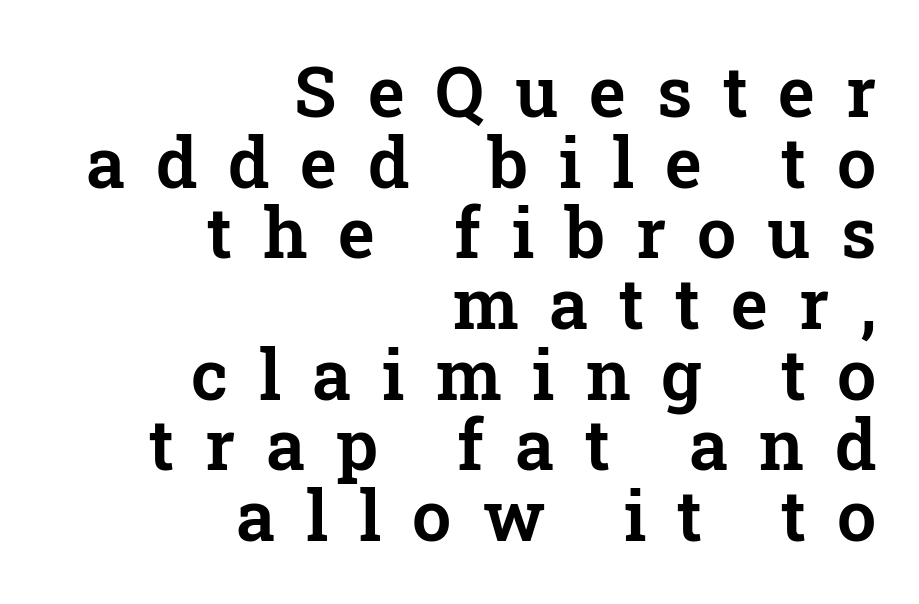
Q: Is the text italic (slanted)? A: No, it is upright.
Q: Is the typeface a serif or a sans-serif typeface? A: Serif.
Q: Is the text underlined? A: No.
Q: How is the paragraph aligned? A: Right-aligned.
Q: Is the spacing between letters normal or unusually wide? A: Unusually wide.
Q: Is the spacing between lines tight, normal or loose? A: Tight.
Q: Width (condensed, normal, or wide)? A: Normal.
Q: Stroke contrast? A: Low.
Q: x-height? A: Medium.
Q: Monospaced? A: No.
